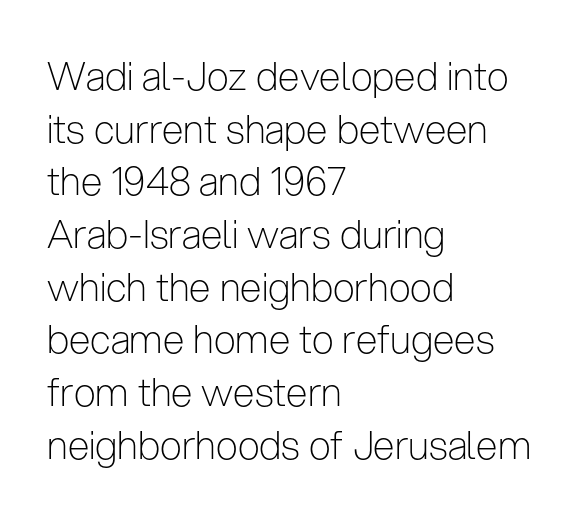
The lines in this sample share a left origin and differ only in where they stop. The words here are not underlined. Here the designer chose a conventional face with non-uniform glyph widths. Designer's note — italics off, roman on. Inter-character spacing is left at the font's built-in metrics.
